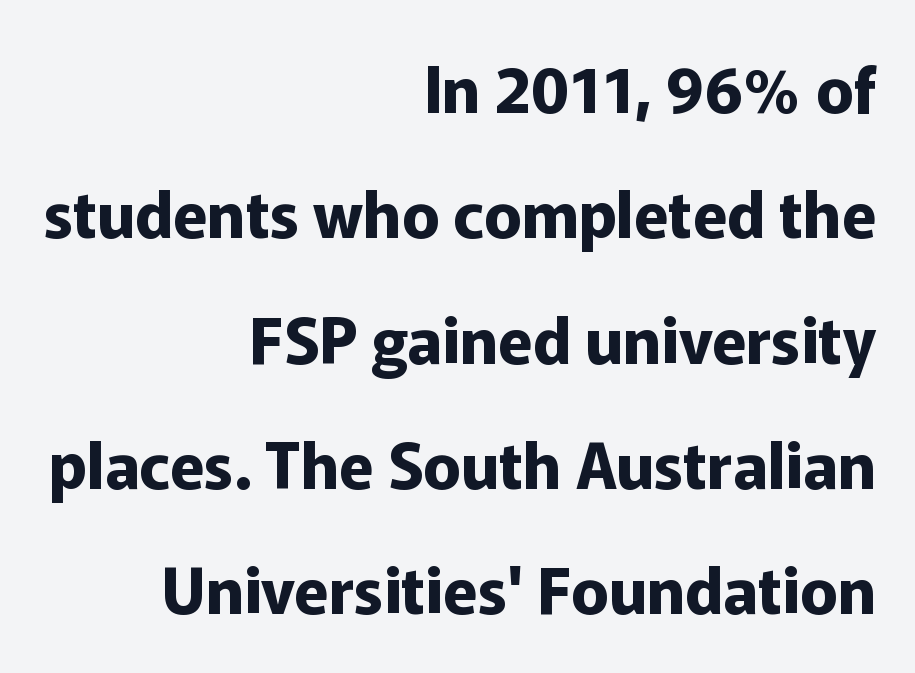
Q: Is the text bold? A: Yes.
Q: Is the text italic (slanted)? A: No, it is upright.
Q: Is the typeface a serif or a sans-serif typeface? A: Sans-serif.
Q: Is the text underlined? A: No.
Q: How is the paragraph aligned? A: Right-aligned.
Q: Is the spacing between letters normal or unusually wide? A: Normal.
Q: Is the spacing between lines tight, normal or loose? A: Loose.
Q: Width (condensed, normal, or wide)? A: Normal.
Q: Stroke contrast? A: Low.
Q: x-height? A: Medium.
Q: Monospaced? A: No.
